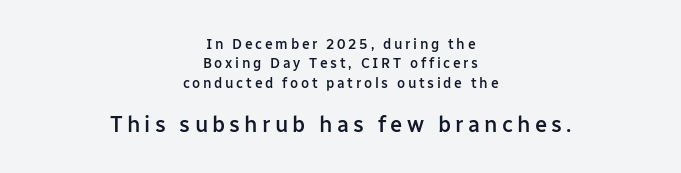
{"italic": "no", "bold": "semi", "underline": "no", "align": "center", "line_spacing": "normal", "line_spacing_ratio": 1.39, "larger_block": "second", "size_ratio": 1.57, "glyph_px": 22}
